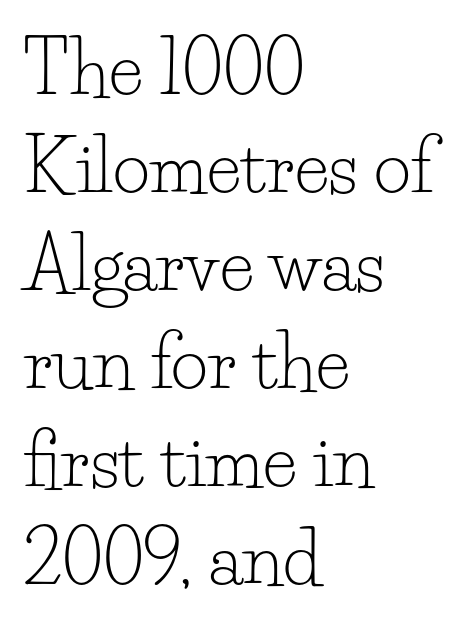
The image shows 72 px light serif type, upright; set left-aligned, normal line spacing (1.36x), normal letter spacing, not underlined; low stroke contrast and a small x-height.
